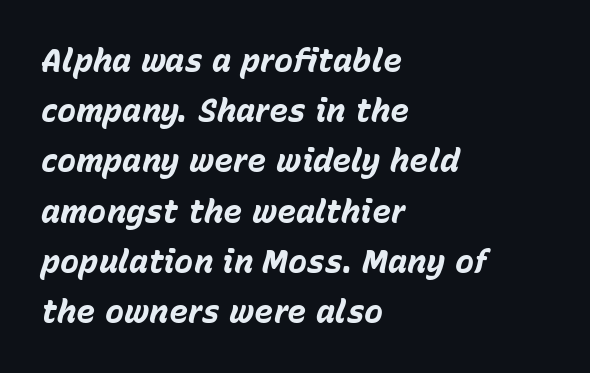
Q: Is the text bold? A: Yes.
Q: Is the text italic (slanted)? A: Yes, it leans right by about 15 degrees.
Q: Is the text underlined? A: No.
Q: How is the paragraph aligned? A: Left-aligned.
Q: Is the spacing between letters normal or unusually wide? A: Normal.
Q: Is the spacing between lines tight, normal or loose? A: Normal.
Q: Width (condensed, normal, or wide)? A: Normal.
Q: Stroke contrast? A: Low.
Q: x-height? A: Medium.
Q: Monospaced? A: No.
